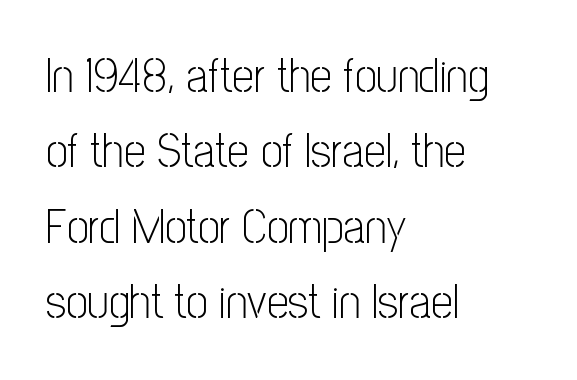
Q: Is the text bold? A: No.
Q: Is the text italic (slanted)? A: No, it is upright.
Q: Is the typeface a serif or a sans-serif typeface? A: Sans-serif.
Q: Is the text underlined? A: No.
Q: How is the paragraph aligned? A: Left-aligned.
Q: Is the spacing between letters normal or unusually wide? A: Normal.
Q: Is the spacing between lines tight, normal or loose? A: Normal.
Q: Width (condensed, normal, or wide)? A: Condensed.
Q: Stroke contrast? A: Low.
Q: x-height? A: Medium.
Q: Monospaced? A: No.
